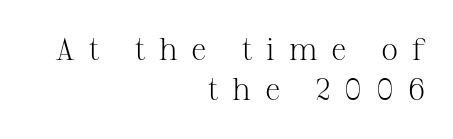
Q: Is the text bold? A: No.
Q: Is the text italic (slanted)? A: No, it is upright.
Q: Is the typeface a serif or a sans-serif typeface? A: Serif.
Q: Is the text underlined? A: No.
Q: How is the paragraph aligned? A: Right-aligned.
Q: Is the spacing between letters normal or unusually wide? A: Unusually wide.
Q: Is the spacing between lines tight, normal or loose? A: Normal.
Q: Width (condensed, normal, or wide)? A: Normal.
Q: Stroke contrast? A: Medium.
Q: x-height? A: Medium.
Q: Monospaced? A: No.
